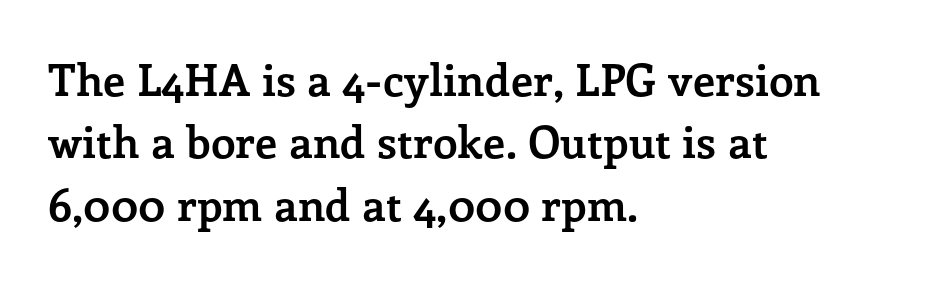
Q: Is the text bold? A: Yes.
Q: Is the text italic (slanted)? A: No, it is upright.
Q: Is the typeface a serif or a sans-serif typeface? A: Serif.
Q: Is the text underlined? A: No.
Q: How is the paragraph aligned? A: Left-aligned.
Q: Is the spacing between letters normal or unusually wide? A: Normal.
Q: Is the spacing between lines tight, normal or loose? A: Normal.
Q: Width (condensed, normal, or wide)? A: Normal.
Q: Stroke contrast? A: Low.
Q: x-height? A: Medium.
Q: Monospaced? A: No.
